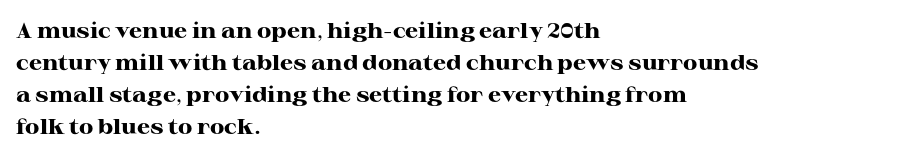
Tracking value appears to be zero — textbook default spacing. Is the type bold? Yes — the strokes are clearly thick and heavy. The block of text has a typical density, with ordinary space between rows. The rag falls on the right side of this text block. Words float on clear page, feet unadorned.
